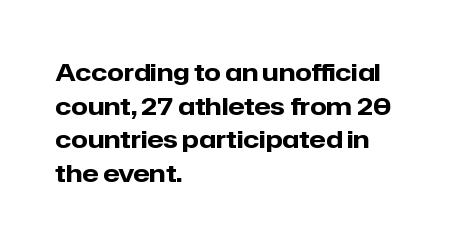
The image shows 24 px bold type, upright; set left-aligned, normal line spacing (1.4x), normal letter spacing, not underlined.
